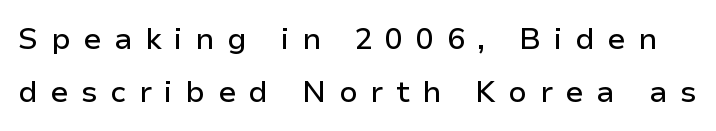
The image shows 30 px sans-serif type, upright; set line spacing 1.76x, unusually wide letter spacing (+0.42 em), not underlined; low stroke contrast and a medium x-height.
